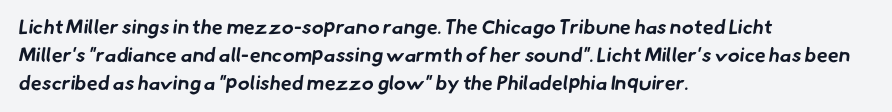
Q: Is the text bold? A: Yes.
Q: Is the text underlined? A: No.
Q: How is the paragraph aligned? A: Left-aligned.
Q: Is the spacing between letters normal or unusually wide? A: Normal.
Q: Is the spacing between lines tight, normal or loose? A: Normal.
